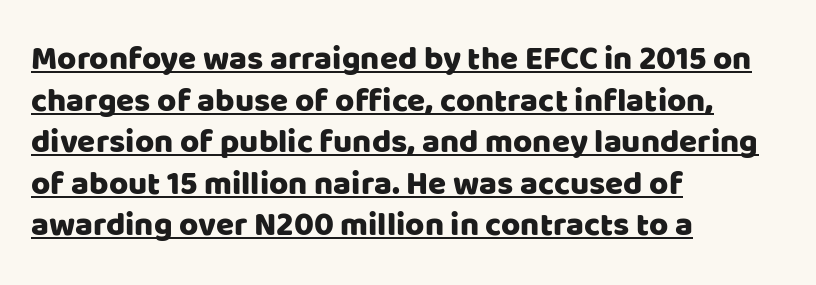
Q: Is the text italic (slanted)? A: No, it is upright.
Q: Is the typeface a serif or a sans-serif typeface? A: Sans-serif.
Q: Is the text underlined? A: Yes.
Q: How is the paragraph aligned? A: Left-aligned.
Q: Is the spacing between letters normal or unusually wide? A: Normal.
Q: Is the spacing between lines tight, normal or loose? A: Normal.
Q: Width (condensed, normal, or wide)? A: Normal.
Q: Stroke contrast? A: Low.
Q: x-height? A: Large.
Q: Monospaced? A: No.
